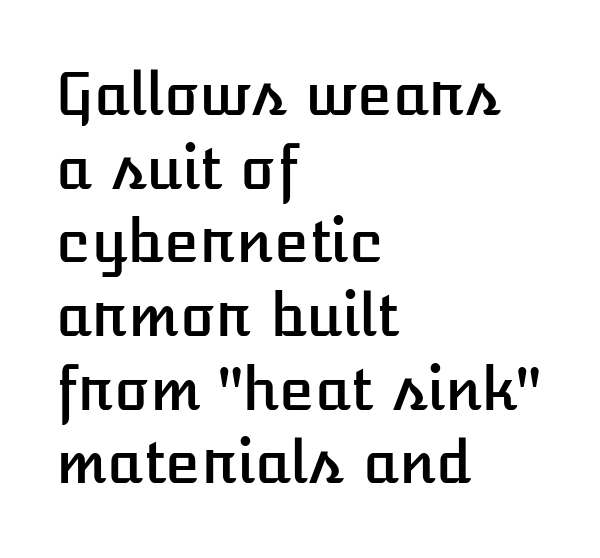
Q: Is the text italic (slanted)? A: No, it is upright.
Q: Is the text underlined? A: No.
Q: How is the paragraph aligned? A: Left-aligned.
Q: Is the spacing between letters normal or unusually wide? A: Normal.
Q: Is the spacing between lines tight, normal or loose? A: Normal.
Q: Width (condensed, normal, or wide)? A: Normal.
Q: Stroke contrast? A: Low.
Q: x-height? A: Medium.
Q: Monospaced? A: No.
